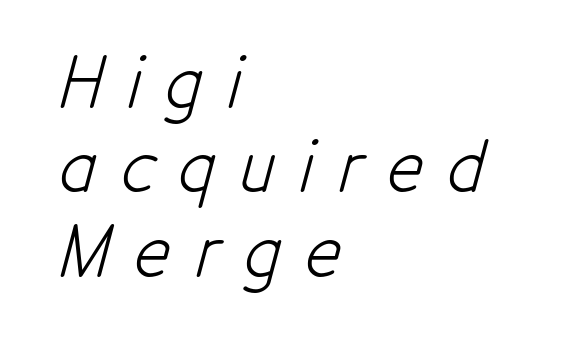
Q: Is the text bold? A: No.
Q: Is the typeface a serif or a sans-serif typeface? A: Sans-serif.
Q: Is the text underlined? A: No.
Q: How is the paragraph aligned? A: Left-aligned.
Q: Is the spacing between letters normal or unusually wide? A: Unusually wide.
Q: Width (condensed, normal, or wide)? A: Condensed.
Q: Stroke contrast? A: Low.
Q: x-height? A: Medium.
Q: Monospaced? A: No.
